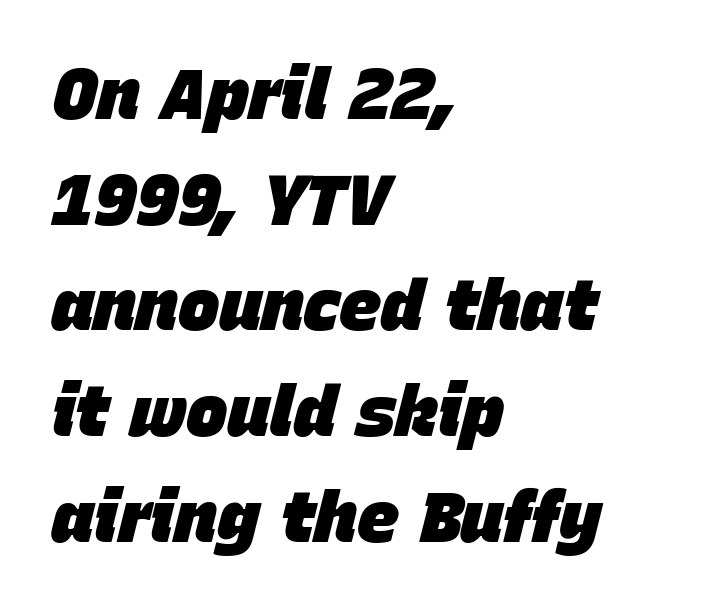
Notice how descenders clear the ascenders below comfortably — that's standard leading. The gap between lines stays unmarked. Think of a printed novel: that variable character pitch is what you see here. Is the letter spacing exaggerated? No — it looks like the ordinary default.
